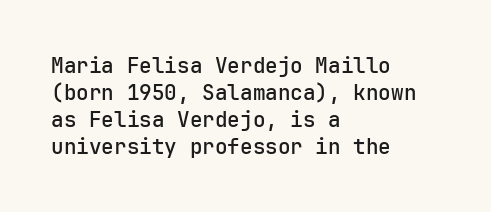
The image shows 21 px text type, upright; set left-aligned, normal line spacing (1.28x), normal letter spacing, not underlined.
